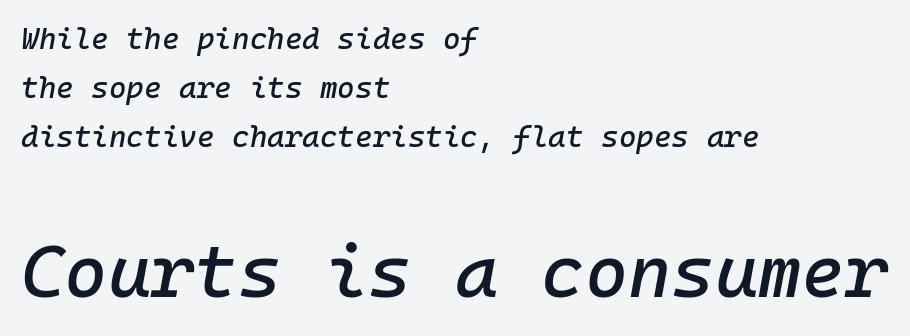
The image shows 74 px text type, italic (leaning right), monospaced; set left-aligned, normal line spacing (1.64x), normal letter spacing, not underlined; the second (bottom) block is 2.47x larger; low stroke contrast and a medium x-height.
